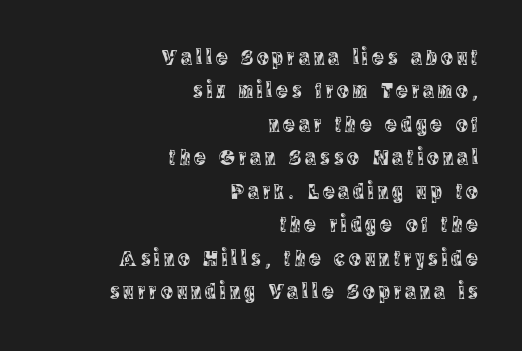
Q: Is the text italic (slanted)? A: No, it is upright.
Q: Is the text underlined? A: No.
Q: How is the paragraph aligned? A: Right-aligned.
Q: Is the spacing between lines tight, normal or loose? A: Normal.
